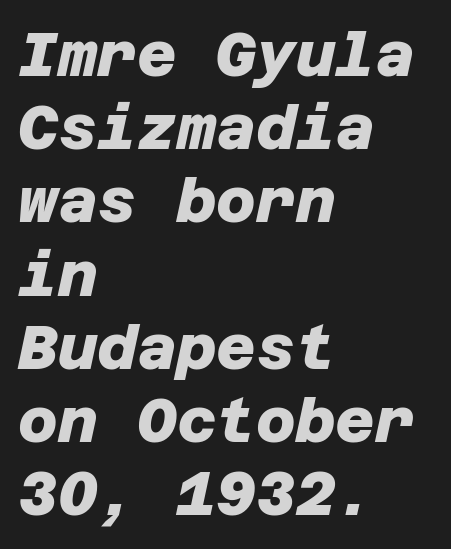
Q: Is the text bold? A: Yes.
Q: Is the typeface a serif or a sans-serif typeface? A: Sans-serif.
Q: Is the text underlined? A: No.
Q: How is the paragraph aligned? A: Left-aligned.
Q: Is the spacing between letters normal or unusually wide? A: Normal.
Q: Width (condensed, normal, or wide)? A: Normal.
Q: Stroke contrast? A: Low.
Q: x-height? A: Large.
